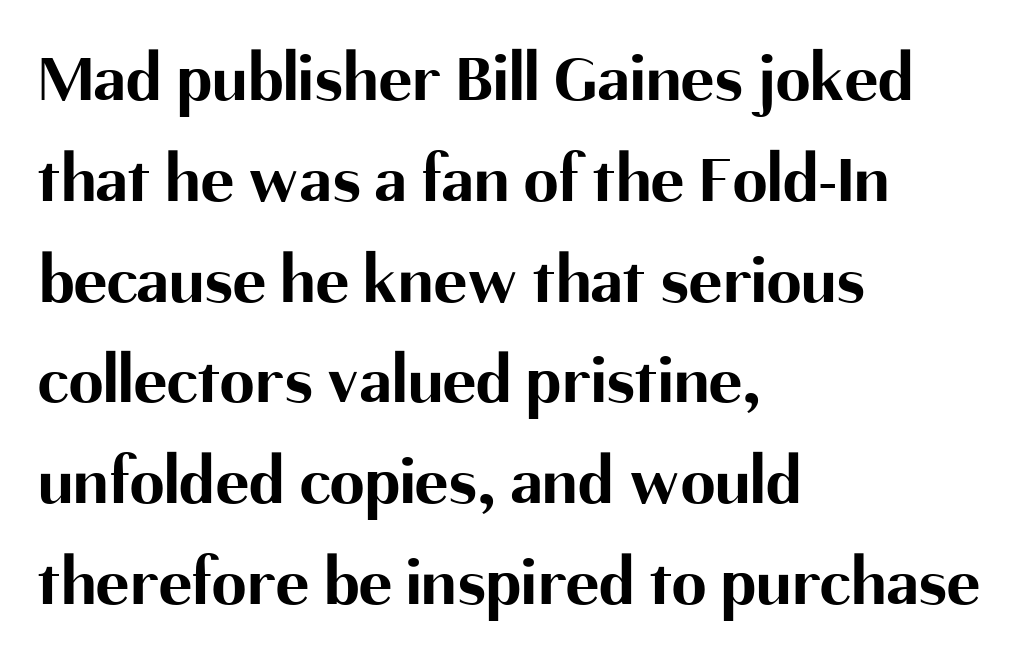
Every character sits straight up, as roman type does. Teacher's note: observe the even left margin — that is flush-left alignment. Glance below the letters and you will spot only blank space. The glyphs in this specimen are sans serif.
